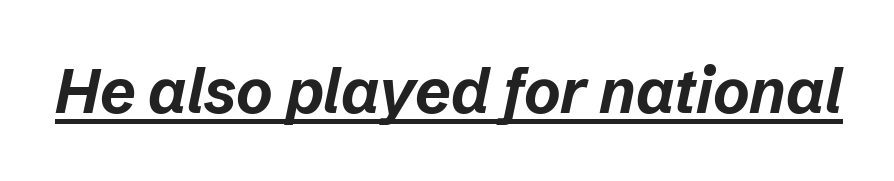
Q: Is the text bold? A: Yes.
Q: Is the text italic (slanted)? A: Yes, it leans right by about 12 degrees.
Q: Is the text underlined? A: Yes.
Q: Is the spacing between letters normal or unusually wide? A: Normal.
Q: Width (condensed, normal, or wide)? A: Normal.
Q: Stroke contrast? A: Low.
Q: x-height? A: Medium.
Q: Monospaced? A: No.
